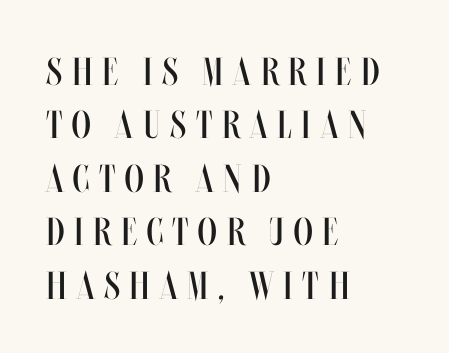
Q: Is the text bold? A: No.
Q: Is the text italic (slanted)? A: No, it is upright.
Q: Is the text underlined? A: No.
Q: How is the paragraph aligned? A: Left-aligned.
Q: Is the spacing between letters normal or unusually wide? A: Unusually wide.
Q: Is the spacing between lines tight, normal or loose? A: Normal.
Q: Width (condensed, normal, or wide)? A: Condensed.
Q: Stroke contrast? A: Medium.
Q: x-height? A: Large.
Q: Monospaced? A: No.
